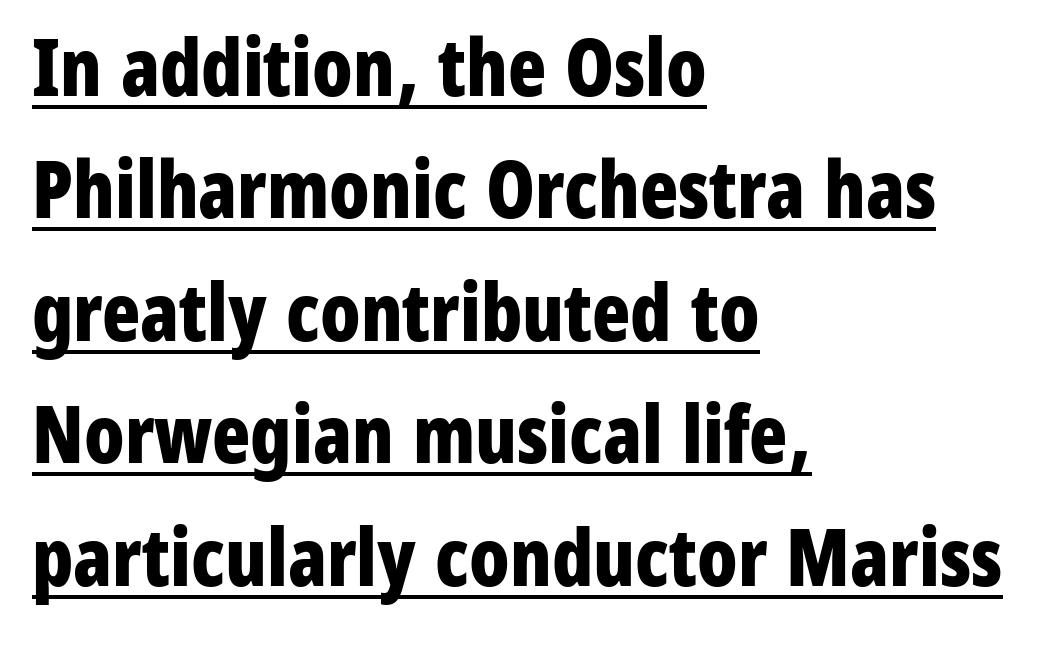
Q: Is the text bold? A: Yes.
Q: Is the text italic (slanted)? A: No, it is upright.
Q: Is the typeface a serif or a sans-serif typeface? A: Sans-serif.
Q: Is the text underlined? A: Yes.
Q: How is the paragraph aligned? A: Left-aligned.
Q: Is the spacing between letters normal or unusually wide? A: Normal.
Q: Is the spacing between lines tight, normal or loose? A: Normal.
Q: Width (condensed, normal, or wide)? A: Condensed.
Q: Stroke contrast? A: Low.
Q: x-height? A: Medium.
Q: Monospaced? A: No.
